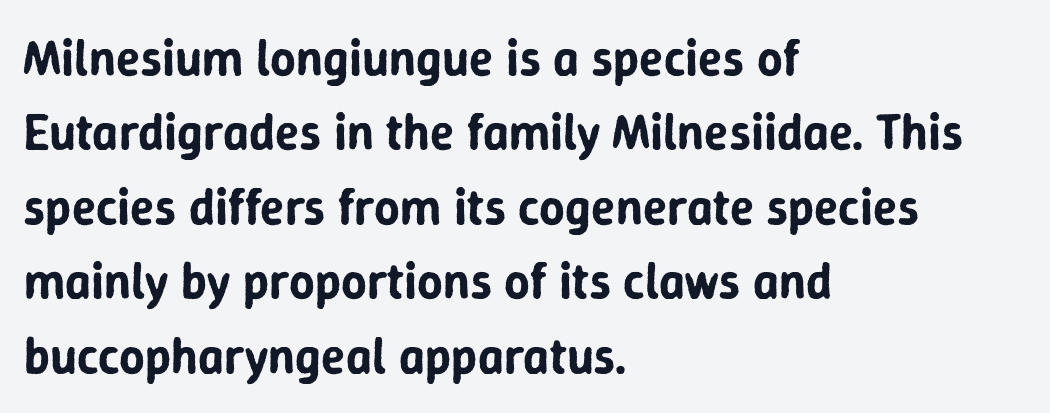
Q: Is the text italic (slanted)? A: No, it is upright.
Q: Is the typeface a serif or a sans-serif typeface? A: Sans-serif.
Q: Is the text underlined? A: No.
Q: How is the paragraph aligned? A: Left-aligned.
Q: Is the spacing between letters normal or unusually wide? A: Normal.
Q: Is the spacing between lines tight, normal or loose? A: Normal.
Q: Width (condensed, normal, or wide)? A: Normal.
Q: Stroke contrast? A: Low.
Q: x-height? A: Medium.
Q: Monospaced? A: No.
